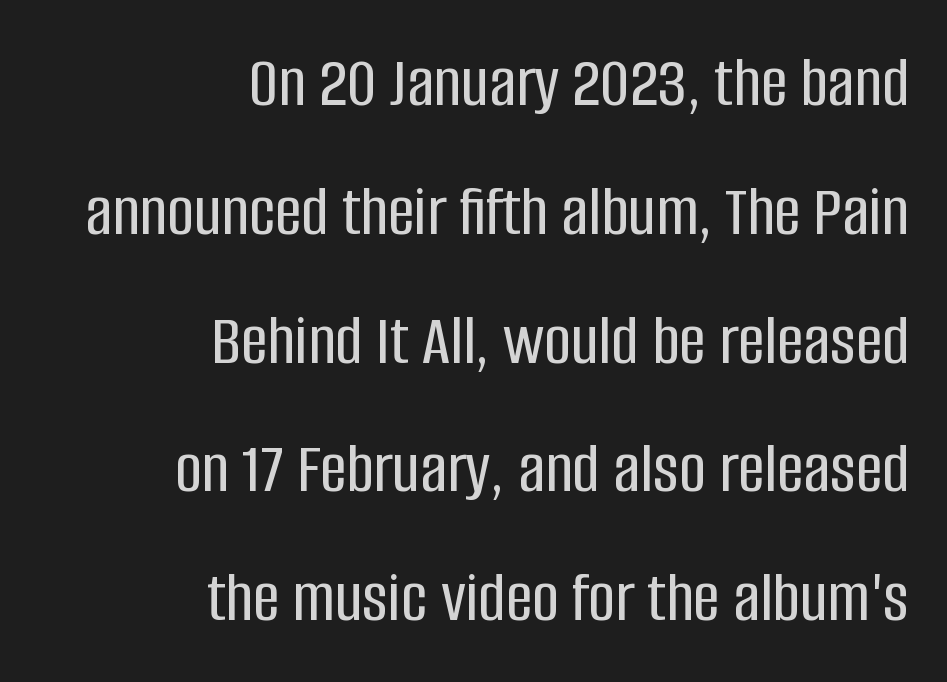
Q: Is the text italic (slanted)? A: No, it is upright.
Q: Is the typeface a serif or a sans-serif typeface? A: Sans-serif.
Q: Is the text underlined? A: No.
Q: How is the paragraph aligned? A: Right-aligned.
Q: Is the spacing between letters normal or unusually wide? A: Normal.
Q: Width (condensed, normal, or wide)? A: Condensed.
Q: Stroke contrast? A: Low.
Q: x-height? A: Large.
Q: Monospaced? A: No.
